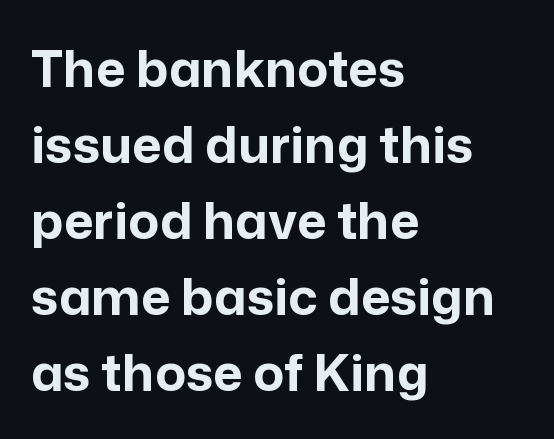
{"serif": "no", "italic": "no", "bold": "yes", "weight": "bold", "width": "normal", "stroke_contrast": "low", "x_height": "medium", "monospaced": "no", "underline": "no", "align": "left", "line_spacing": "normal", "line_spacing_ratio": 1.49, "letter_spacing": "normal", "letter_spacing_em": 0.0, "glyph_px": 51}
